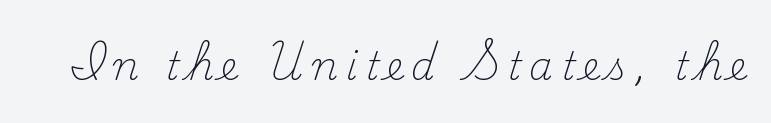
{"serif": "yes", "bold": "no", "weight": "light", "width": "normal", "stroke_contrast": "medium", "x_height": "small", "monospaced": "no", "underline": "no", "letter_spacing": "wide", "letter_spacing_em": 0.2, "glyph_px": 38}
